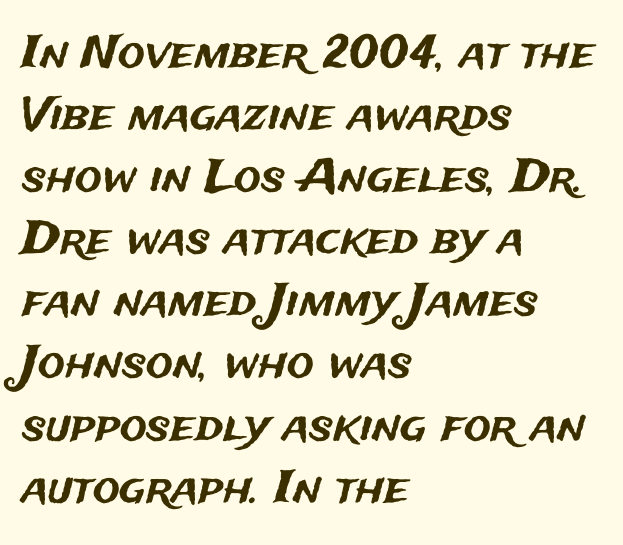
{"serif": "no", "width": "normal", "stroke_contrast": "medium", "x_height": "medium", "monospaced": "no", "underline": "no", "align": "left", "line_spacing": "normal", "line_spacing_ratio": 1.38, "letter_spacing": "normal", "letter_spacing_em": 0.0, "glyph_px": 45}
